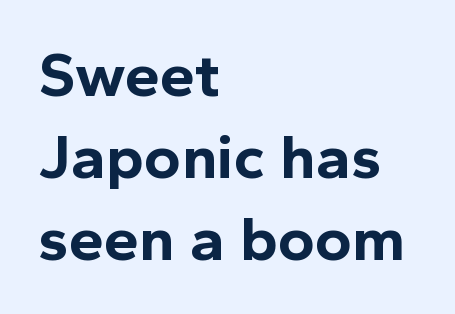
The image shows 63 px bold sans-serif type, upright; set left-aligned, normal line spacing (1.3x), normal letter spacing, not underlined; a medium x-height.
